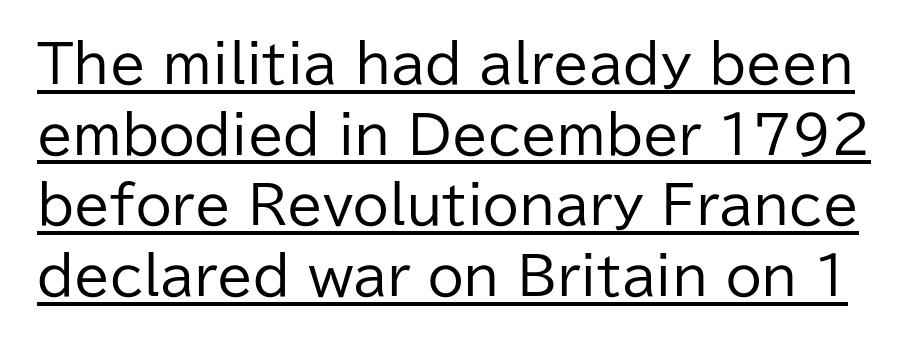
{"serif": "no", "italic": "no", "bold": "no", "weight": "regular", "width": "normal", "stroke_contrast": "low", "x_height": "medium", "monospaced": "no", "underline": "yes", "line_spacing": "normal", "line_spacing_ratio": 1.36, "letter_spacing": "normal", "letter_spacing_em": 0.0, "glyph_px": 52}
